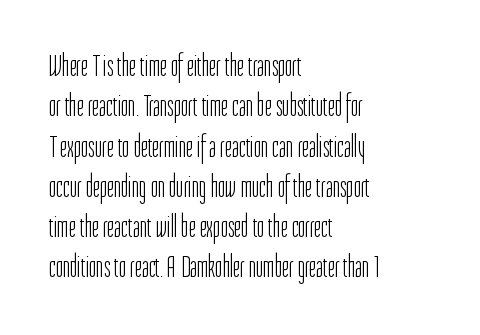
Q: Is the text bold? A: No.
Q: Is the text italic (slanted)? A: No, it is upright.
Q: Is the typeface a serif or a sans-serif typeface? A: Sans-serif.
Q: Is the text underlined? A: No.
Q: How is the paragraph aligned? A: Left-aligned.
Q: Is the spacing between letters normal or unusually wide? A: Normal.
Q: Is the spacing between lines tight, normal or loose? A: Normal.
Q: Width (condensed, normal, or wide)? A: Condensed.
Q: Stroke contrast? A: Low.
Q: x-height? A: Medium.
Q: Monospaced? A: No.
